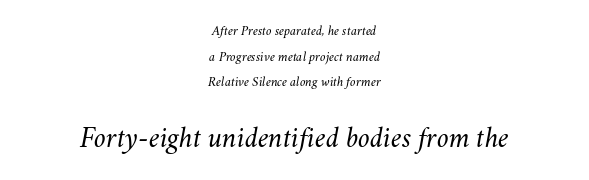
Looks like regular typesetting: each glyph gets only the width it needs. The face used here has a pronounced slope to its letters. How are the letters spaced? Ordinarily, with no added tracking. Quick note: underline off. The more generous point size was reserved for the lower chunk. The strokes carry an ordinary text weight at most.
